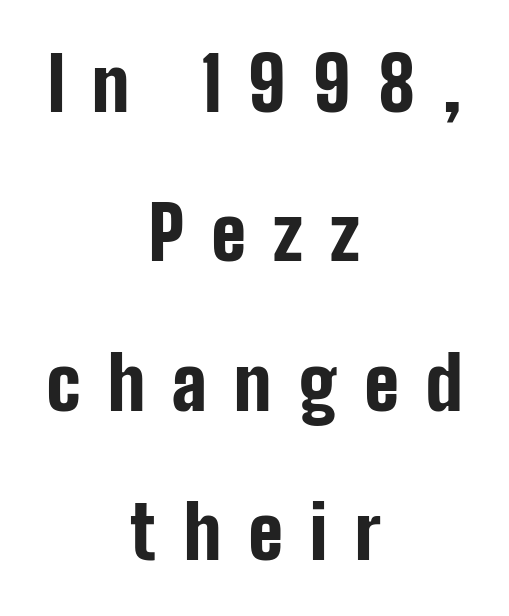
{"serif": "no", "italic": "no", "bold": "yes", "weight": "bold", "width": "condensed", "stroke_contrast": "low", "x_height": "medium", "monospaced": "no", "underline": "no", "align": "center", "line_spacing": "loose", "line_spacing_ratio": 2.02, "letter_spacing": "wide", "letter_spacing_em": 0.37, "glyph_px": 74}
